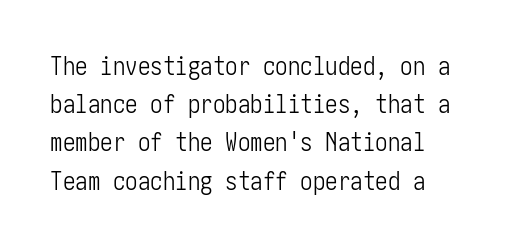
Q: Is the text bold? A: No.
Q: Is the text italic (slanted)? A: No, it is upright.
Q: Is the text underlined? A: No.
Q: Is the spacing between letters normal or unusually wide? A: Normal.
Q: Is the spacing between lines tight, normal or loose? A: Normal.
